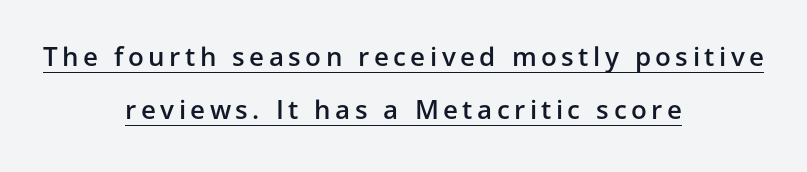
The leading is generous, giving the passage an open texture. Does a line run under the words? Yes, clearly. Line starts and ends both wander, symmetrically. Weight: semibold (demi).
